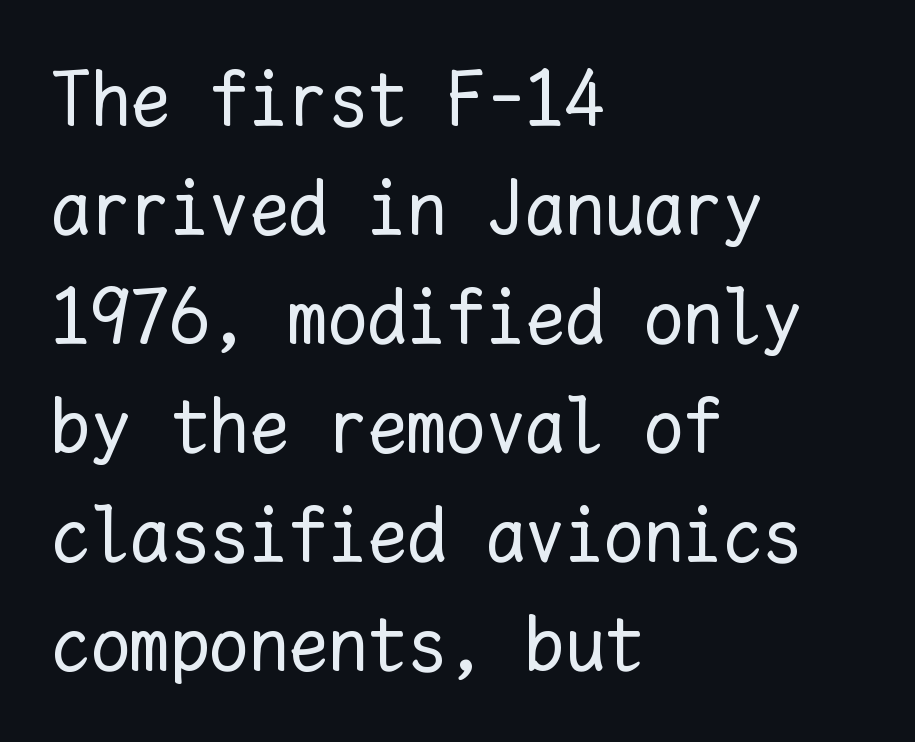
Check the space under the baseline: it is left empty. Stem width sits at or under what a default text font uses. The lettering stays uniformly vertical, giving the passage a roman look. Reading down the column, the eye jumps a familiar distance to each next line.
